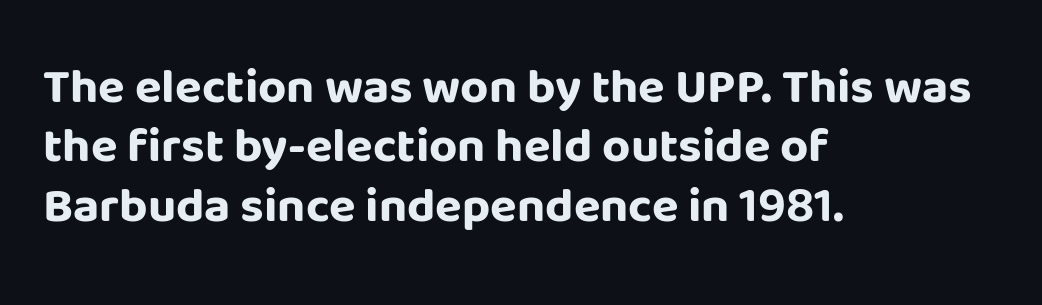
The image shows 49 px bold sans-serif type, upright; set left-aligned, line spacing 1.21x, normal letter spacing, not underlined; low stroke contrast and a large x-height.
